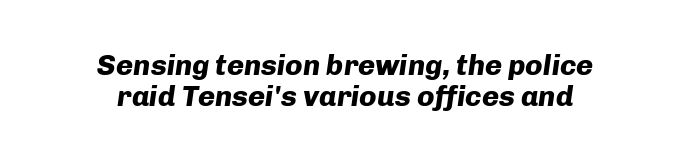
{"italic": "yes", "lean": "right", "slant_degrees": 8, "bold": "yes", "weight": "heavy", "width": "normal", "stroke_contrast": "low", "x_height": "medium", "monospaced": "no", "underline": "no", "align": "center", "line_spacing": "tight", "line_spacing_ratio": 1.06, "letter_spacing": "normal", "letter_spacing_em": 0.0, "glyph_px": 29}
